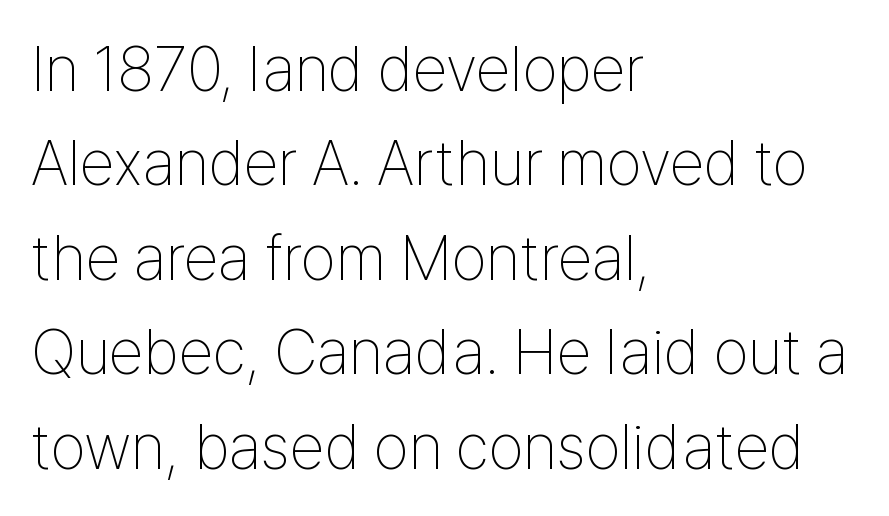
The image shows 63 px thin, condensed sans-serif type, upright; set left-aligned, normal line spacing (1.5x), normal letter spacing, not underlined; low stroke contrast and a medium x-height.
